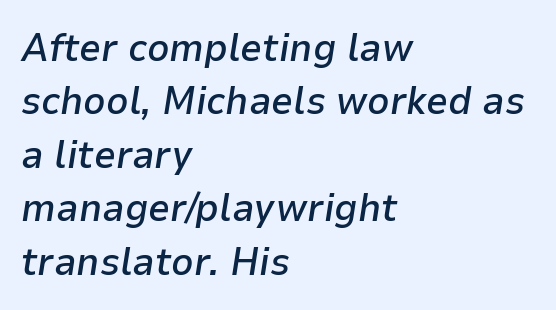
What weight is shown? A semibold, between regular and bold. Inter-character spacing is left at the font's built-in metrics. Spacing verdict: proportional, widths tailored to each character. Reading down the column, the eye jumps a familiar distance to each next line.
